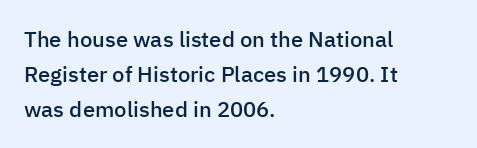
{"italic": "no", "bold": "semi", "underline": "no", "align": "left", "line_spacing": "normal", "line_spacing_ratio": 1.58, "letter_spacing": "normal", "letter_spacing_em": 0.0, "glyph_px": 22}
